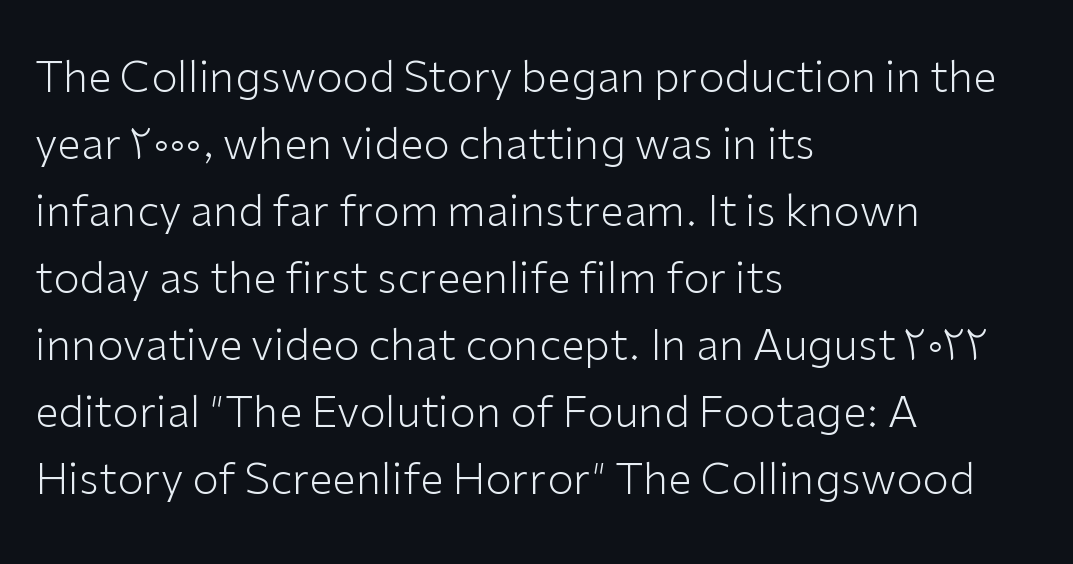
{"serif": "no", "italic": "no", "bold": "no", "weight": "light", "width": "normal", "stroke_contrast": "low", "x_height": "medium", "monospaced": "no", "underline": "no", "align": "left", "line_spacing": "normal", "line_spacing_ratio": 1.56, "letter_spacing": "normal", "letter_spacing_em": 0.0, "glyph_px": 43}
